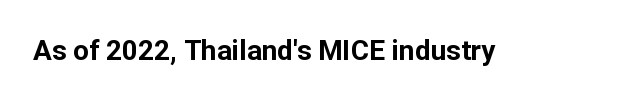
The passage shown is emphatically bold. Observe the ordinary spacing: letters are neighbours, not strangers. Spacing verdict: proportional, widths tailored to each character. The designer went with a sans here, leaving each stem footless. Rule under the text: the space is simply empty.
